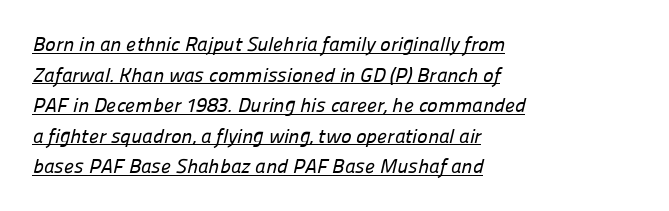
The image shows 20 px text type; set left-aligned, normal line spacing (1.53x), normal letter spacing, underlined.
